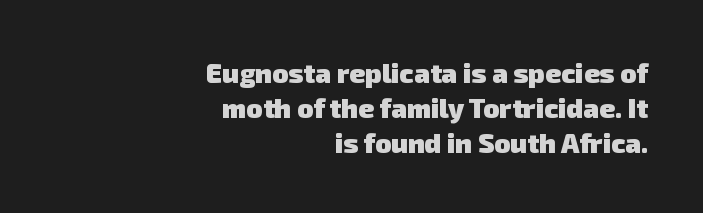
Q: Is the text bold? A: Yes.
Q: Is the text underlined? A: No.
Q: How is the paragraph aligned? A: Right-aligned.
Q: Is the spacing between letters normal or unusually wide? A: Normal.
Q: Is the spacing between lines tight, normal or loose? A: Normal.
